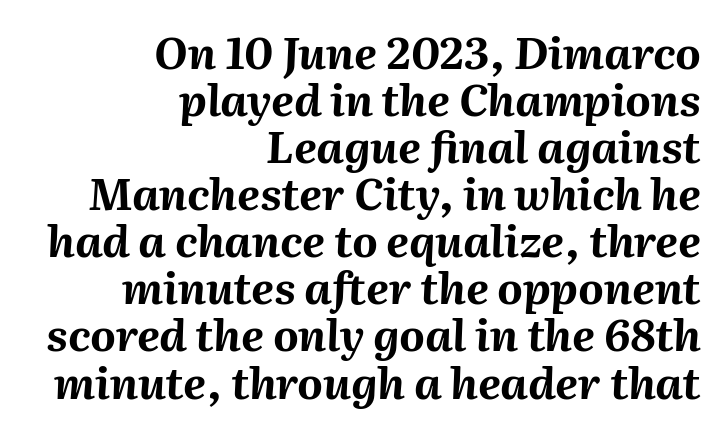
Q: Is the text bold? A: Yes.
Q: Is the text italic (slanted)? A: Yes, it leans right by about 2 degrees.
Q: Is the text underlined? A: No.
Q: How is the paragraph aligned? A: Right-aligned.
Q: Is the spacing between letters normal or unusually wide? A: Normal.
Q: Is the spacing between lines tight, normal or loose? A: Tight.
Q: Width (condensed, normal, or wide)? A: Normal.
Q: Stroke contrast? A: Medium.
Q: x-height? A: Medium.
Q: Monospaced? A: No.
